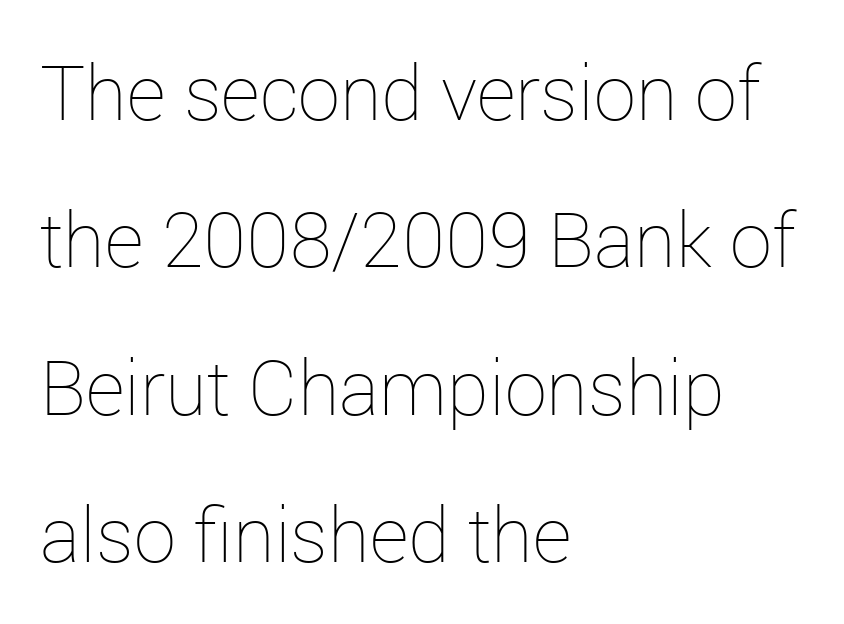
Q: Is the text bold? A: No.
Q: Is the text italic (slanted)? A: No, it is upright.
Q: Is the text underlined? A: No.
Q: How is the paragraph aligned? A: Left-aligned.
Q: Is the spacing between letters normal or unusually wide? A: Normal.
Q: Is the spacing between lines tight, normal or loose? A: Loose.
Q: Width (condensed, normal, or wide)? A: Normal.
Q: Stroke contrast? A: Low.
Q: x-height? A: Medium.
Q: Monospaced? A: No.
